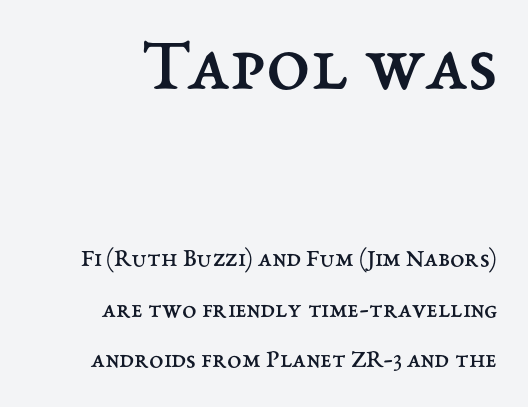
The space directly below the letters is spotless. Whoever set this made the first block the dominant, larger element. Caption: standard tracking, unaltered. Unbolded letterforms with no extra heft. The line-height multiplier appears high, well above default.
